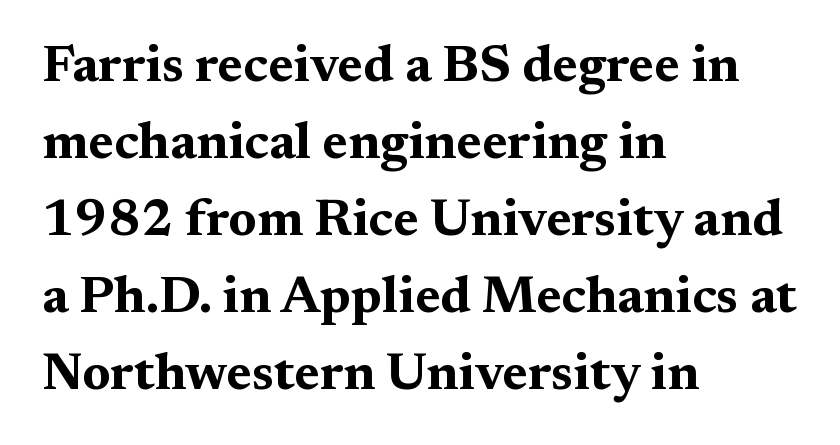
The image shows 52 px bold, wide serif type, upright; set left-aligned, normal line spacing (1.48x), normal letter spacing, not underlined; medium stroke contrast and a medium x-height.
